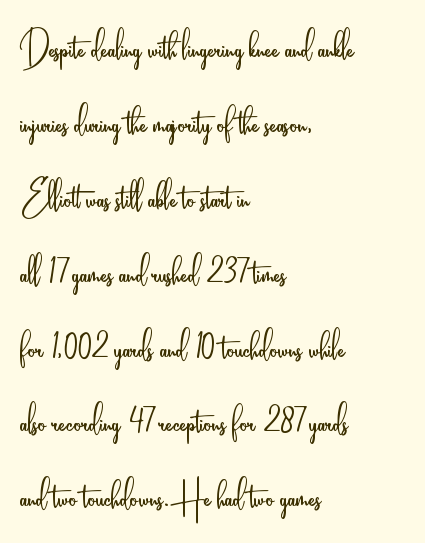
No letter is thick-stroked: the sample isn't bold. This rendering uses left alignment, leaving the right contour irregular. Check under the words: just untouched page. Does the type have serifs? No, each stem ends abruptly. The face used here is proportionally spaced, like ordinary book or web type. In terms of letterspacing, this is plain default setting.
